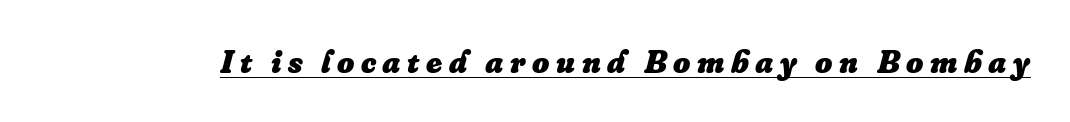
The image shows 33 px heavy type, italic (leaning right); set unusually wide letter spacing (+0.2 em), underlined; low stroke contrast and a small x-height.
